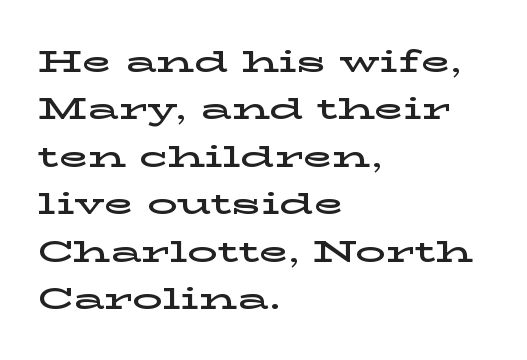
Q: Is the text italic (slanted)? A: No, it is upright.
Q: Is the typeface a serif or a sans-serif typeface? A: Serif.
Q: Is the text underlined? A: No.
Q: How is the paragraph aligned? A: Left-aligned.
Q: Is the spacing between letters normal or unusually wide? A: Normal.
Q: Is the spacing between lines tight, normal or loose? A: Normal.
Q: Width (condensed, normal, or wide)? A: Wide.
Q: Stroke contrast? A: Low.
Q: x-height? A: Medium.
Q: Monospaced? A: No.
